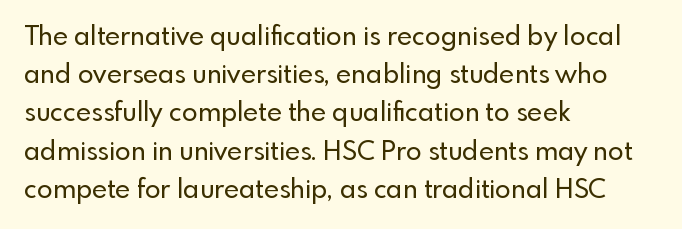
The image shows 26 px text type, upright; set left-aligned, normal line spacing (1.47x), normal letter spacing, not underlined.
